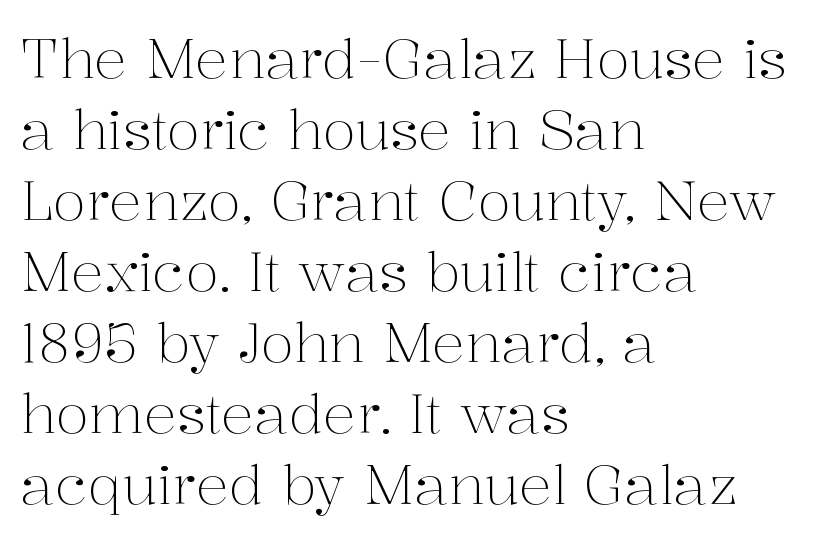
Weight: not bold — regular or lighter. Words appear dense and cohesive because spacing is normal. Font category for this specimen: serif. Looks like regular typesetting: each glyph gets only the width it needs. Does the copy run flush right? No — it runs flush left. The string is rendered with underlining switched off.
